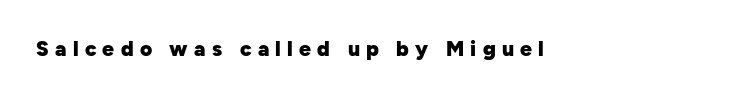
The area under the type is left untouched. Posture: straight, roman, zero tilt. The typesetting leans heavy: a genuine bold. The tracking reads as deliberately expanded to a designer's eye.
